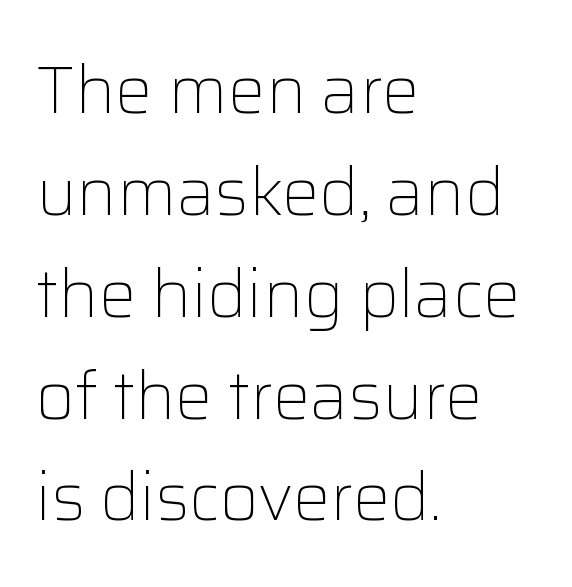
{"serif": "no", "italic": "no", "bold": "no", "weight": "light", "width": "normal", "stroke_contrast": "low", "x_height": "medium", "monospaced": "no", "underline": "no", "align": "left", "line_spacing": "normal", "line_spacing_ratio": 1.52, "letter_spacing": "normal", "letter_spacing_em": 0.0, "glyph_px": 67}
